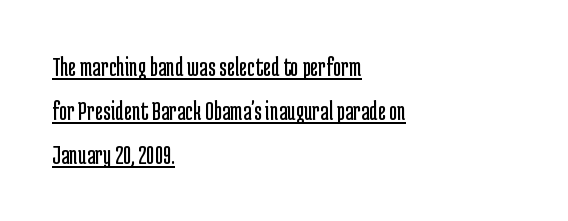
{"serif": "no", "italic": "no", "bold": "no", "weight": "regular", "width": "condensed", "stroke_contrast": "low", "x_height": "medium", "monospaced": "no", "underline": "yes", "align": "left", "line_spacing": "normal", "line_spacing_ratio": 1.57, "letter_spacing": "normal", "letter_spacing_em": 0.0, "glyph_px": 28}
